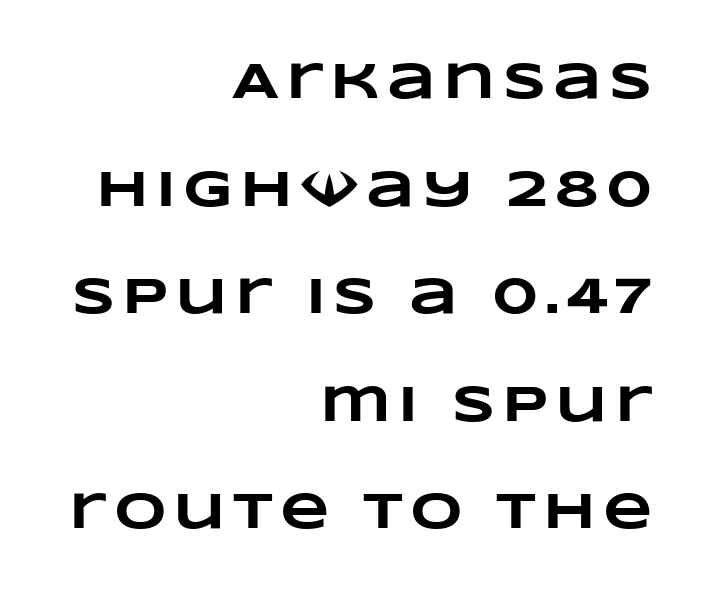
{"bold": "yes", "weight": "heavy", "width": "wide", "stroke_contrast": "low", "x_height": "large", "monospaced": "no", "underline": "no", "align": "right", "line_spacing": "loose", "line_spacing_ratio": 2.11, "glyph_px": 51}
